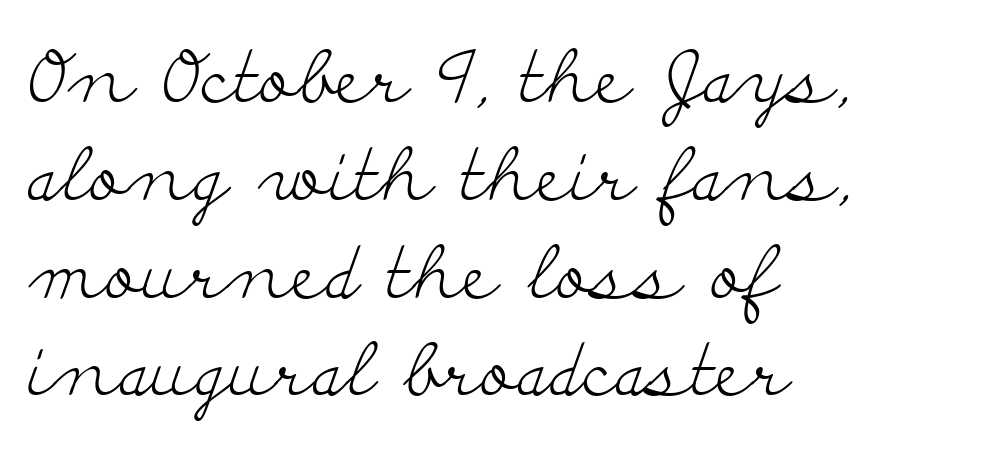
Q: Is the text bold? A: No.
Q: Is the text italic (slanted)? A: Yes.
Q: Is the typeface a serif or a sans-serif typeface? A: Serif.
Q: Is the text underlined? A: No.
Q: How is the paragraph aligned? A: Left-aligned.
Q: Is the spacing between letters normal or unusually wide? A: Normal.
Q: Is the spacing between lines tight, normal or loose? A: Normal.
Q: Width (condensed, normal, or wide)? A: Wide.
Q: Stroke contrast? A: Low.
Q: x-height? A: Small.
Q: Monospaced? A: No.
